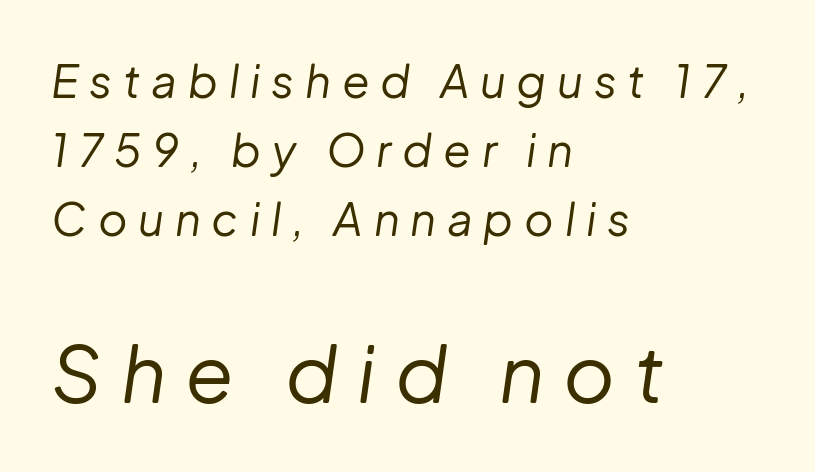
The image shows 79 px regular-weight type, italic (leaning right); set left-aligned, normal line spacing (1.53x), unusually wide letter spacing (+0.24 em), not underlined; the second (bottom) block is 1.76x larger; low stroke contrast and a medium x-height.
